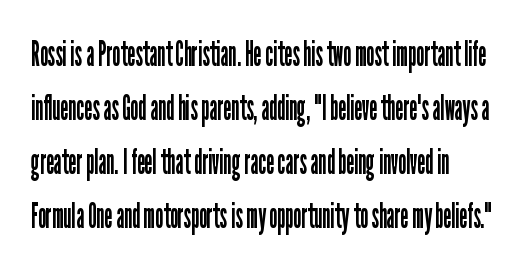
{"serif": "no", "italic": "no", "bold": "no", "weight": "regular", "width": "condensed", "stroke_contrast": "low", "x_height": "medium", "monospaced": "no", "underline": "no", "align": "left", "line_spacing": "normal", "line_spacing_ratio": 1.5, "letter_spacing": "normal", "letter_spacing_em": 0.0, "glyph_px": 36}
